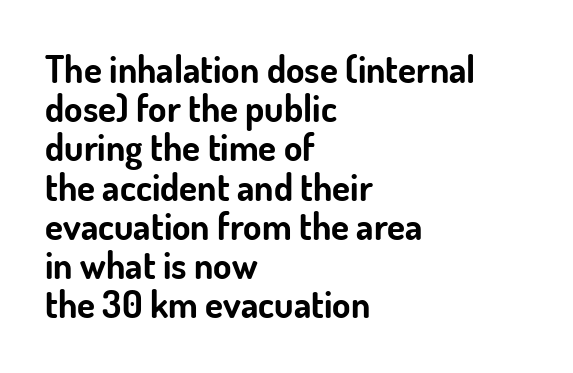
{"serif": "no", "italic": "no", "bold": "yes", "weight": "bold", "width": "normal", "stroke_contrast": "low", "x_height": "small", "monospaced": "no", "underline": "no", "align": "left", "line_spacing": "tight", "line_spacing_ratio": 1.06, "letter_spacing": "normal", "letter_spacing_em": 0.0, "glyph_px": 37}
